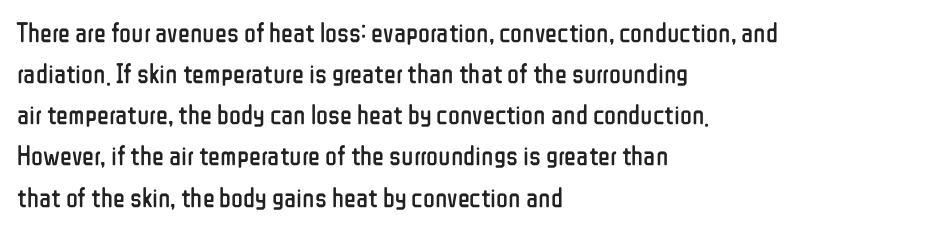
Q: Is the text bold? A: No.
Q: Is the text italic (slanted)? A: No, it is upright.
Q: Is the typeface a serif or a sans-serif typeface? A: Sans-serif.
Q: Is the text underlined? A: No.
Q: How is the paragraph aligned? A: Left-aligned.
Q: Is the spacing between letters normal or unusually wide? A: Normal.
Q: Is the spacing between lines tight, normal or loose? A: Normal.
Q: Width (condensed, normal, or wide)? A: Condensed.
Q: Stroke contrast? A: Low.
Q: x-height? A: Medium.
Q: Monospaced? A: No.
